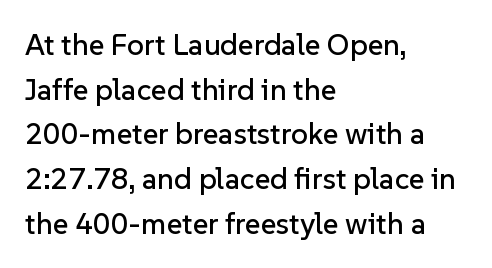
{"serif": "no", "italic": "no", "width": "normal", "stroke_contrast": "low", "x_height": "medium", "monospaced": "no", "underline": "no", "align": "left", "line_spacing": "normal", "line_spacing_ratio": 1.49, "letter_spacing": "normal", "letter_spacing_em": 0.0, "glyph_px": 30}
